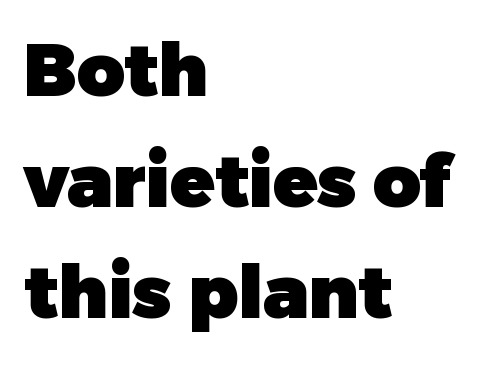
The image shows 73 px heavy sans-serif type, upright; set left-aligned, normal line spacing (1.52x), normal letter spacing, not underlined; low stroke contrast and a medium x-height.
